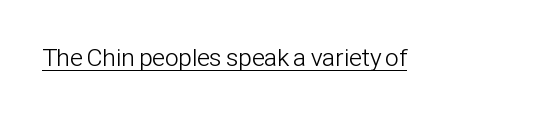
The letterforms sit at book weight or below. Posture: upright roman. Here the glyphs are tracked normally, forming tight word shapes. The words here are underlined.
